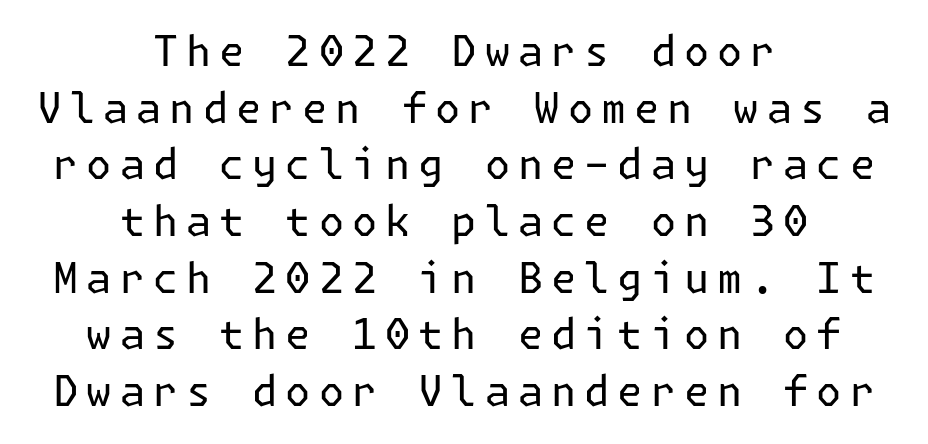
Q: Is the text bold? A: No.
Q: Is the text italic (slanted)? A: No, it is upright.
Q: Is the typeface a serif or a sans-serif typeface? A: Sans-serif.
Q: Is the text underlined? A: No.
Q: How is the paragraph aligned? A: Centered.
Q: Is the spacing between lines tight, normal or loose? A: Normal.
Q: Width (condensed, normal, or wide)? A: Normal.
Q: Stroke contrast? A: Low.
Q: x-height? A: Medium.
